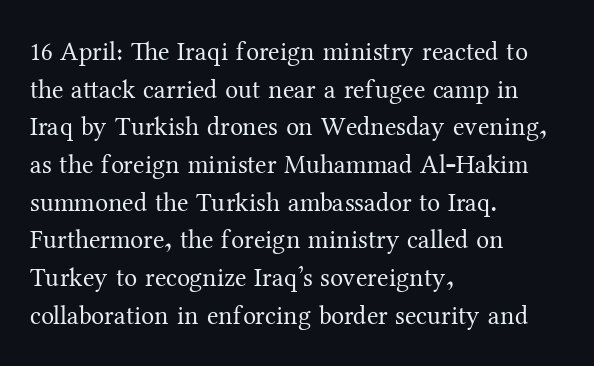
{"italic": "no", "bold": "no", "underline": "no", "align": "left", "line_spacing": "normal", "line_spacing_ratio": 1.45, "letter_spacing": "normal", "letter_spacing_em": 0.0, "glyph_px": 26}
